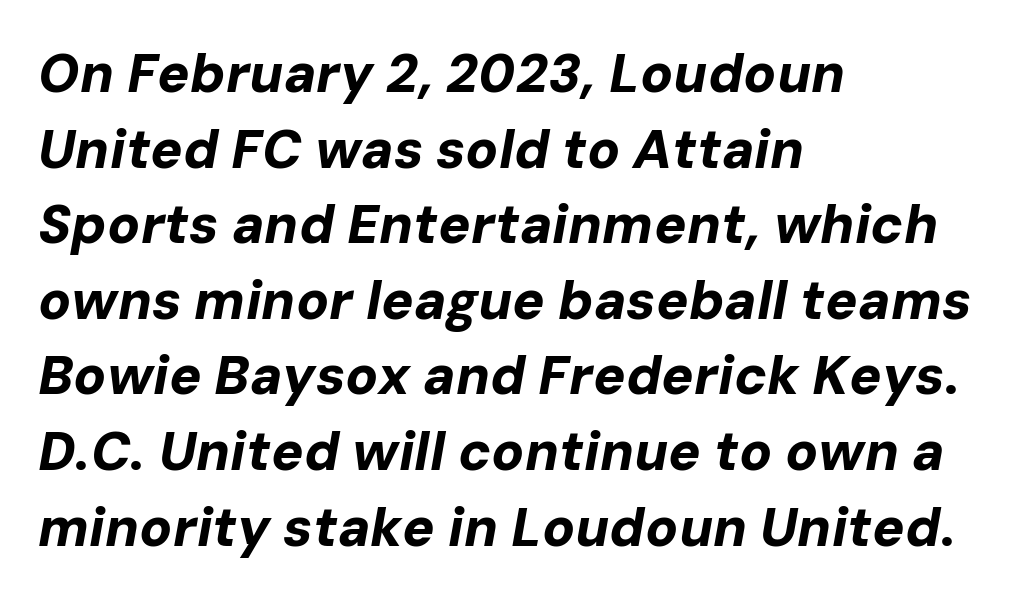
Baseline-to-baseline distance is the conventional proportion of letter height. As a designer I'd log this as weight 700, bold. Characters are canted at an angle relative to the baseline's perpendicular. Note the varied advance widths — an 'i' is clearly narrower than an 'm'. The text block is weighted toward the left margin, trailing off unevenly rightward.
